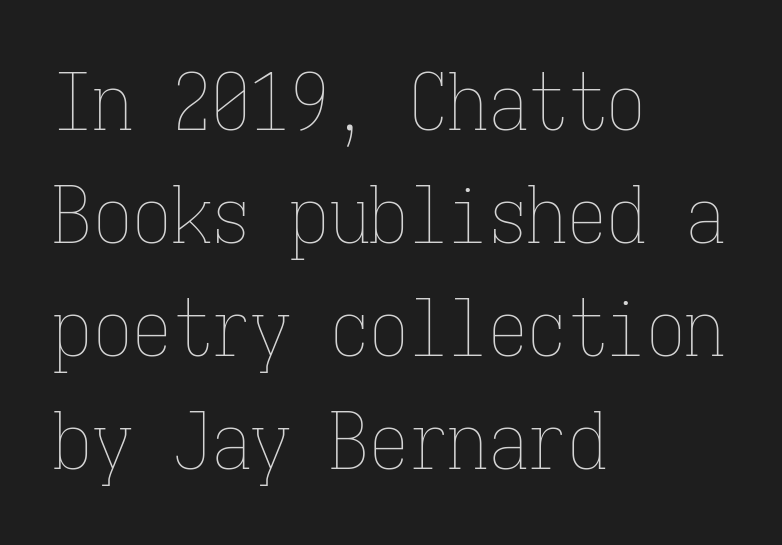
The image shows 79 px thin, condensed type, upright, monospaced; set left-aligned, normal line spacing (1.43x), normal letter spacing, not underlined; low stroke contrast and a medium x-height.
